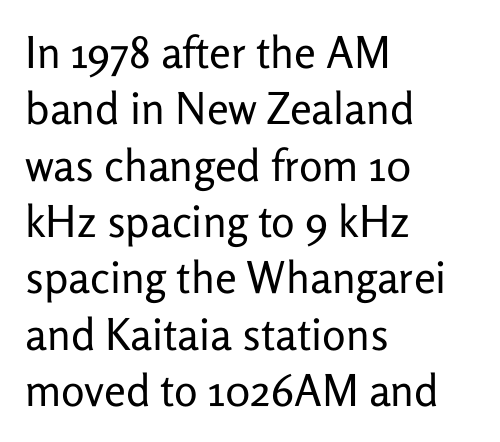
Q: Is the text bold? A: No.
Q: Is the text italic (slanted)? A: No, it is upright.
Q: Is the typeface a serif or a sans-serif typeface? A: Sans-serif.
Q: Is the text underlined? A: No.
Q: How is the paragraph aligned? A: Left-aligned.
Q: Is the spacing between letters normal or unusually wide? A: Normal.
Q: Is the spacing between lines tight, normal or loose? A: Normal.
Q: Width (condensed, normal, or wide)? A: Normal.
Q: Stroke contrast? A: Low.
Q: x-height? A: Medium.
Q: Monospaced? A: No.
